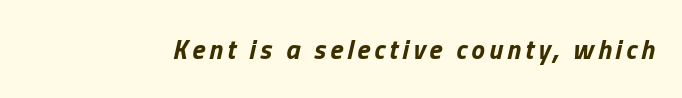
Q: Is the text bold? A: Yes.
Q: Is the text italic (slanted)? A: Yes, it leans right by about 13 degrees.
Q: Is the text underlined? A: No.
